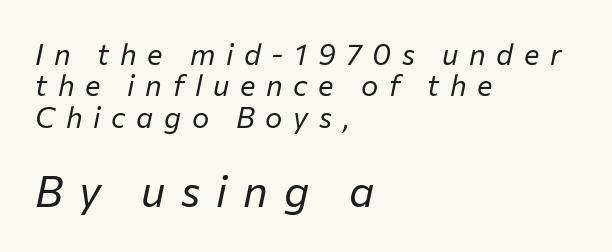
{"italic": "yes", "lean": "right", "slant_degrees": 12, "bold": "no", "weight": "regular", "width": "normal", "stroke_contrast": "low", "x_height": "medium", "monospaced": "no", "underline": "no", "align": "left", "line_spacing": "tight", "line_spacing_ratio": 1.08, "letter_spacing": "wide", "letter_spacing_em": 0.37, "larger_block": "second", "size_ratio": 1.48, "glyph_px": 43}
